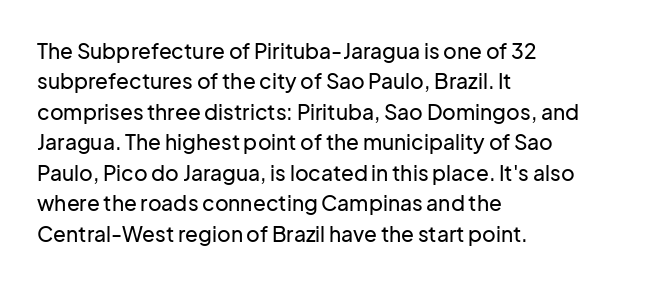
{"italic": "no", "underline": "no", "align": "left", "line_spacing": "normal", "line_spacing_ratio": 1.45, "letter_spacing": "normal", "letter_spacing_em": 0.0, "glyph_px": 21}
